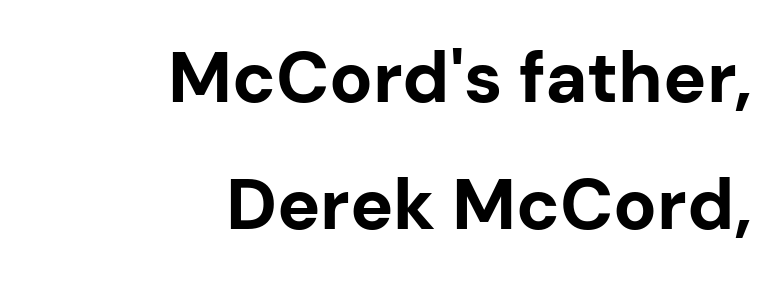
Q: Is the text bold? A: Yes.
Q: Is the text italic (slanted)? A: No, it is upright.
Q: Is the typeface a serif or a sans-serif typeface? A: Sans-serif.
Q: Is the text underlined? A: No.
Q: How is the paragraph aligned? A: Right-aligned.
Q: Is the spacing between letters normal or unusually wide? A: Normal.
Q: Width (condensed, normal, or wide)? A: Normal.
Q: Stroke contrast? A: Low.
Q: x-height? A: Medium.
Q: Monospaced? A: No.
